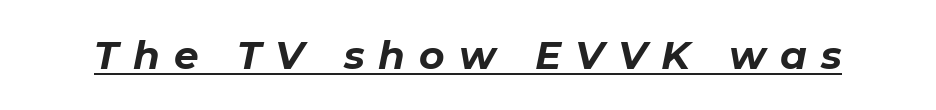
{"italic": "yes", "lean": "right", "slant_degrees": 11, "bold": "yes", "weight": "bold", "width": "normal", "stroke_contrast": "low", "x_height": "medium", "monospaced": "no", "underline": "yes", "letter_spacing": "wide", "letter_spacing_em": 0.36, "glyph_px": 39}
